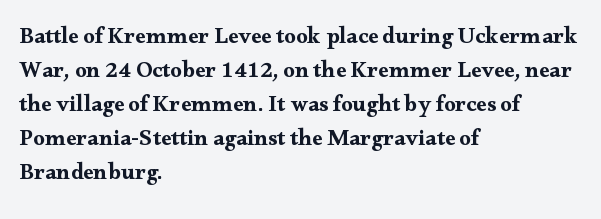
Clear beneath every line of the passage. Notice how descenders clear the ascenders below comfortably — that's standard leading. In terms of letterspacing, this is plain default setting. The lettering stays uniformly vertical, giving the passage a roman look. The lines in this sample share a left origin and differ only in where they stop.
